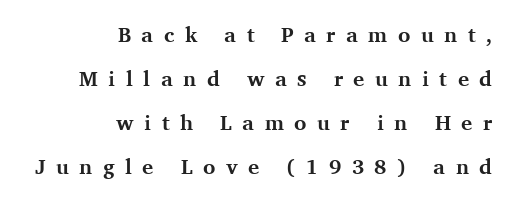
{"italic": "no", "bold": "yes", "underline": "no", "align": "right", "line_spacing": "loose", "line_spacing_ratio": 2.1, "letter_spacing": "wide", "letter_spacing_em": 0.5, "glyph_px": 21}
